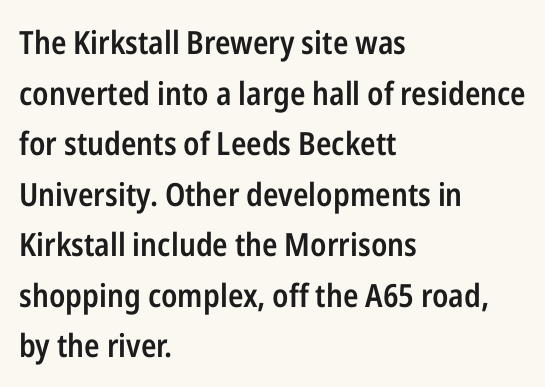
Q: Is the text bold? A: Semi-bold.
Q: Is the text italic (slanted)? A: No, it is upright.
Q: Is the typeface a serif or a sans-serif typeface? A: Sans-serif.
Q: Is the text underlined? A: No.
Q: How is the paragraph aligned? A: Left-aligned.
Q: Is the spacing between letters normal or unusually wide? A: Normal.
Q: Is the spacing between lines tight, normal or loose? A: Normal.
Q: Width (condensed, normal, or wide)? A: Condensed.
Q: Stroke contrast? A: Low.
Q: x-height? A: Medium.
Q: Monospaced? A: No.
